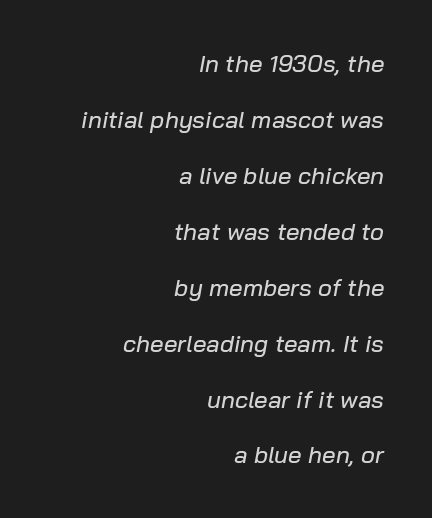
{"italic": "yes", "lean": "right", "slant_degrees": 10, "underline": "no", "align": "right", "line_spacing": "loose", "line_spacing_ratio": 2.33, "letter_spacing": "normal", "letter_spacing_em": 0.0, "glyph_px": 24}
